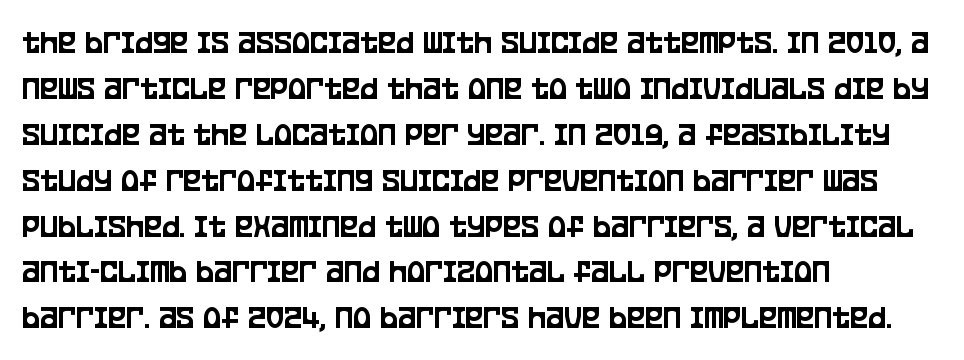
Standard letterfit; no display-style spreading of the glyphs. Stroke terminals: plain, sans-serif. A clean baseline with only descenders dipping below it. Character widths vary here, with narrow letters taking less room than wide ones. Upright lettering throughout. How would I describe the line gaps? Plain and ordinary.
